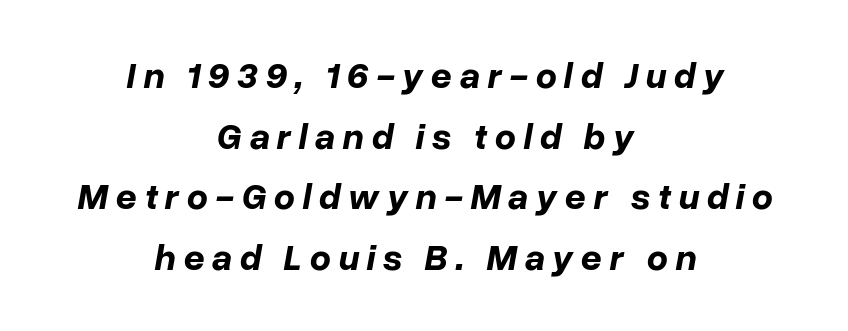
The tracking jumps out immediately: characters are airy and widely separated. When letters slant like this, we call the style italic. The block of text has a typical density, with ordinary space between rows. Students, this is bold: see how much ink each stroke carries.
